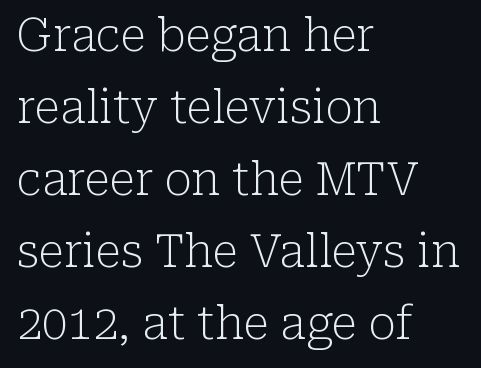
Proportional: the letters do not fall into vertical columns. Is this a heavy cut? Hardly; it is regular or lighter. Spacing between characters is what you'd get straight out of the box. The leading is moderate, giving the passage an even texture. The letters stand upright; this is a roman face.
